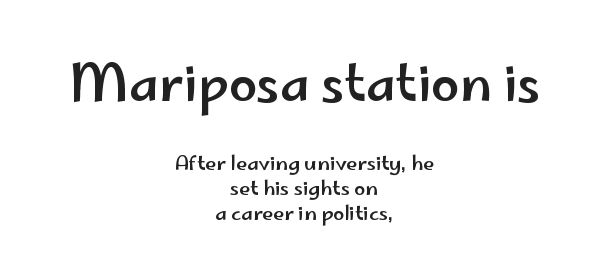
Q: Is the text italic (slanted)? A: No, it is upright.
Q: Is the typeface a serif or a sans-serif typeface? A: Sans-serif.
Q: Is the text underlined? A: No.
Q: How is the paragraph aligned? A: Centered.
Q: Is the spacing between letters normal or unusually wide? A: Normal.
Q: Which block of text is set in a larger size, the first (top) or the second (bottom)? A: The first (top) one.
Q: Width (condensed, normal, or wide)? A: Wide.
Q: Stroke contrast? A: Low.
Q: x-height? A: Small.
Q: Monospaced? A: No.
